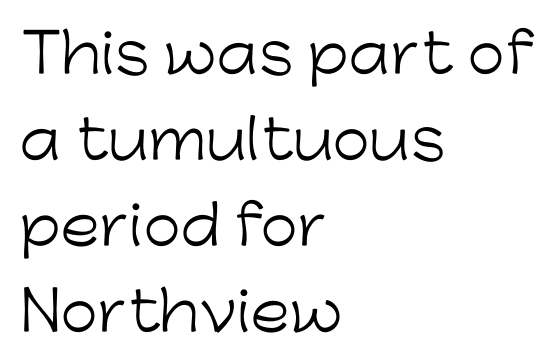
Evenly set lines give the paragraph a standard silhouette. The font sits on the lighter half of the weight spectrum, regular included. Between one letter and the next there's only the usual sliver of space. The space directly below the letters is spotless. The passage is arranged the way most books set body copy — flush left.
